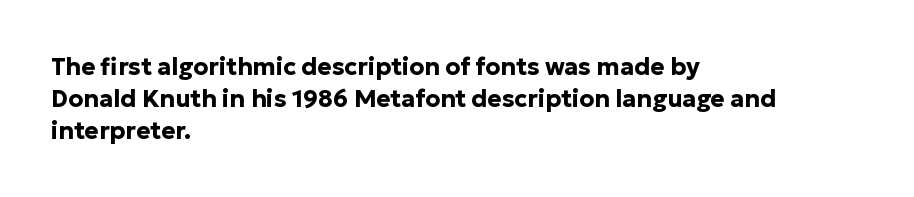
How are the letters spaced? Ordinarily, with no added tracking. Left-aligned paragraph, ragged on the right. The rows are spaced the way most documents space them. The glyphs are unaccompanied by any horizontal stroke below them. Weight check: bold — yes, fully. Ordinary non-slanted type is in use.
